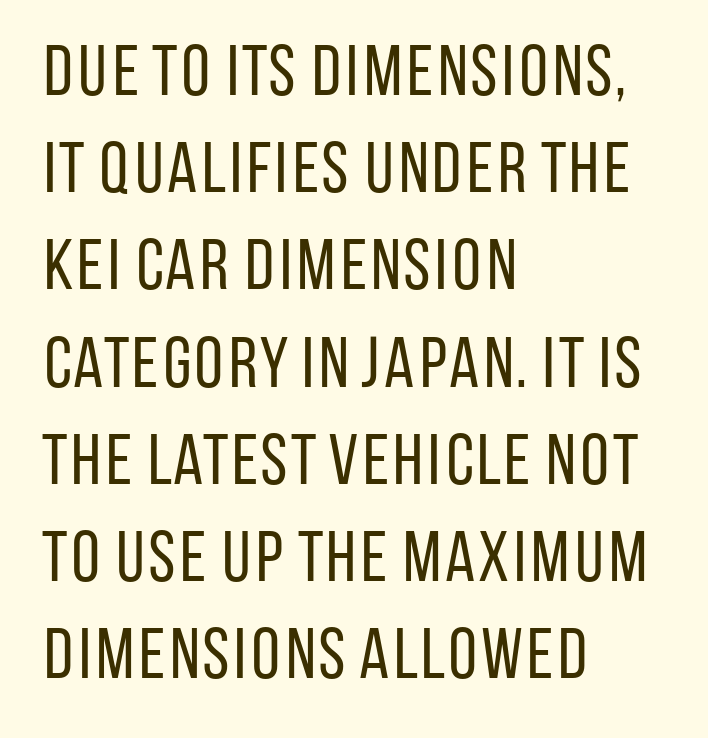
{"serif": "no", "italic": "no", "bold": "no", "weight": "regular", "width": "condensed", "stroke_contrast": "low", "x_height": "large", "monospaced": "no", "underline": "no", "align": "left", "line_spacing": "normal", "line_spacing_ratio": 1.35, "letter_spacing": "normal", "letter_spacing_em": 0.0, "glyph_px": 72}
